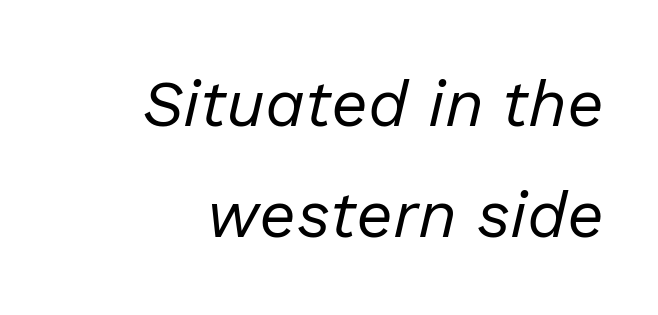
Unmarked baselines from the first word to the last. Reading down the block, your eye finds every line finishing at a fixed right position. The line texture is even and compact thanks to regular tracking. The passage shown is typed in a proportional face where columns would drift. Stem width sits at or under what a default text font uses.
